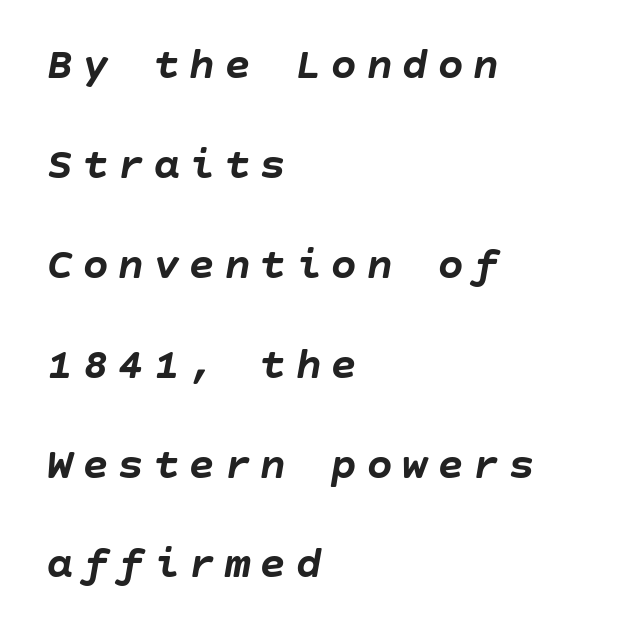
Q: Is the text bold? A: Yes.
Q: Is the text italic (slanted)? A: Yes, it leans right by about 10 degrees.
Q: Is the text underlined? A: No.
Q: How is the paragraph aligned? A: Left-aligned.
Q: Is the spacing between lines tight, normal or loose? A: Loose.
Q: Width (condensed, normal, or wide)? A: Normal.
Q: Stroke contrast? A: Low.
Q: x-height? A: Large.
